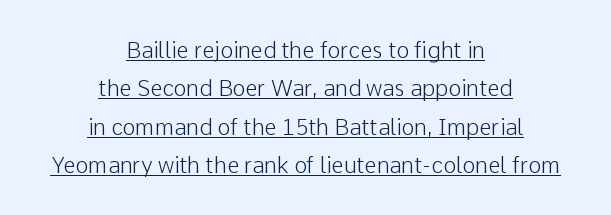
Q: Is the text bold? A: No.
Q: Is the text italic (slanted)? A: No, it is upright.
Q: Is the text underlined? A: Yes.
Q: How is the paragraph aligned? A: Centered.
Q: Is the spacing between letters normal or unusually wide? A: Normal.
